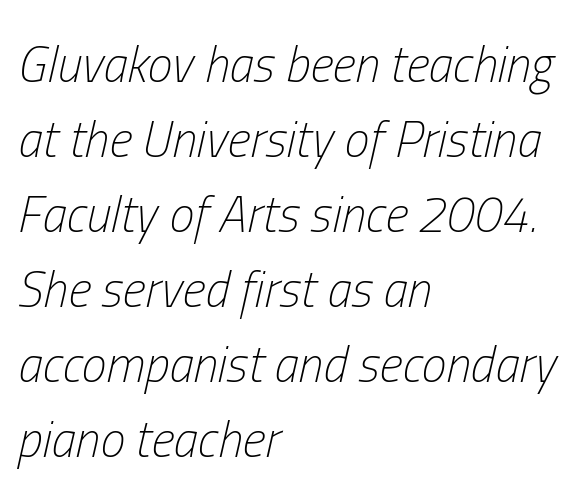
{"italic": "yes", "lean": "right", "slant_degrees": 13, "bold": "no", "weight": "light", "width": "condensed", "stroke_contrast": "low", "x_height": "medium", "monospaced": "no", "underline": "no", "align": "left", "line_spacing": "normal", "line_spacing_ratio": 1.5, "letter_spacing": "normal", "letter_spacing_em": 0.0, "glyph_px": 50}
